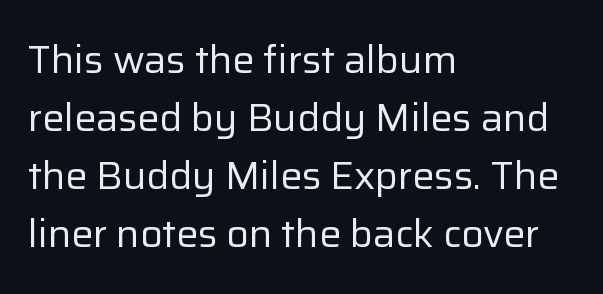
{"serif": "no", "italic": "no", "bold": "no", "weight": "regular", "width": "normal", "stroke_contrast": "low", "x_height": "medium", "monospaced": "no", "underline": "no", "align": "left", "line_spacing": "normal", "line_spacing_ratio": 1.49, "letter_spacing": "normal", "letter_spacing_em": 0.0, "glyph_px": 39}
